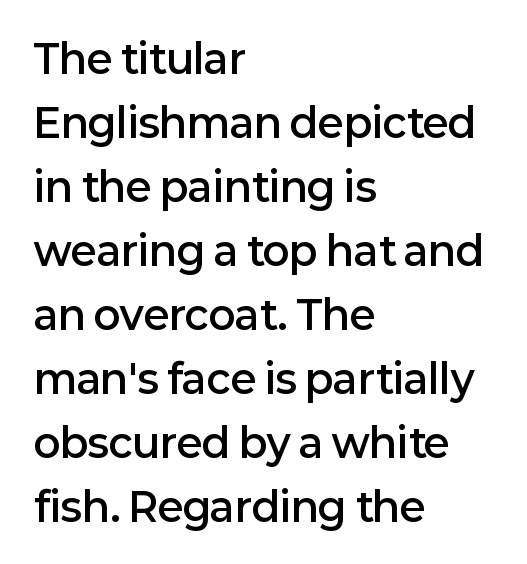
The image shows 40 px semibold sans-serif type, upright; set left-aligned, normal line spacing (1.6x), normal letter spacing, not underlined; low stroke contrast and a medium x-height.
